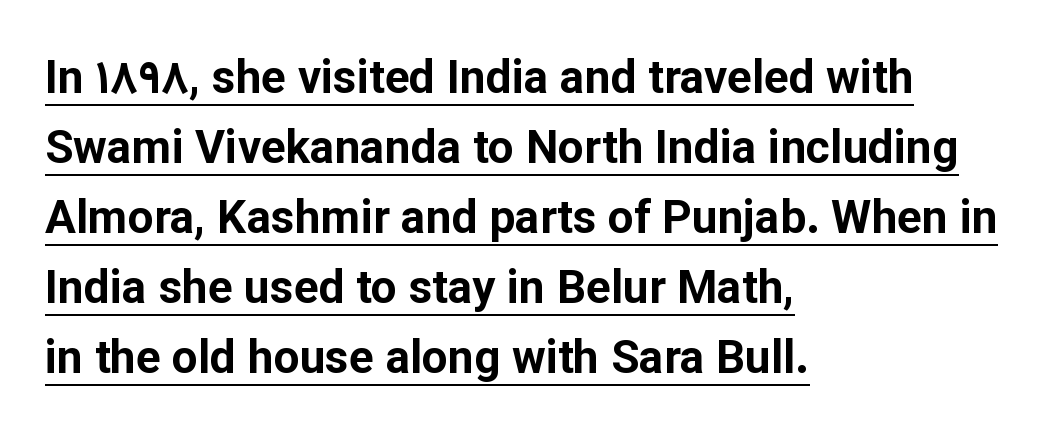
Varying glyph widths throughout — classic text-font behaviour. Bold? Absolutely — the strokes are thick and heavy. Every character sits straight up, as roman type does. Classification — sans serif.
